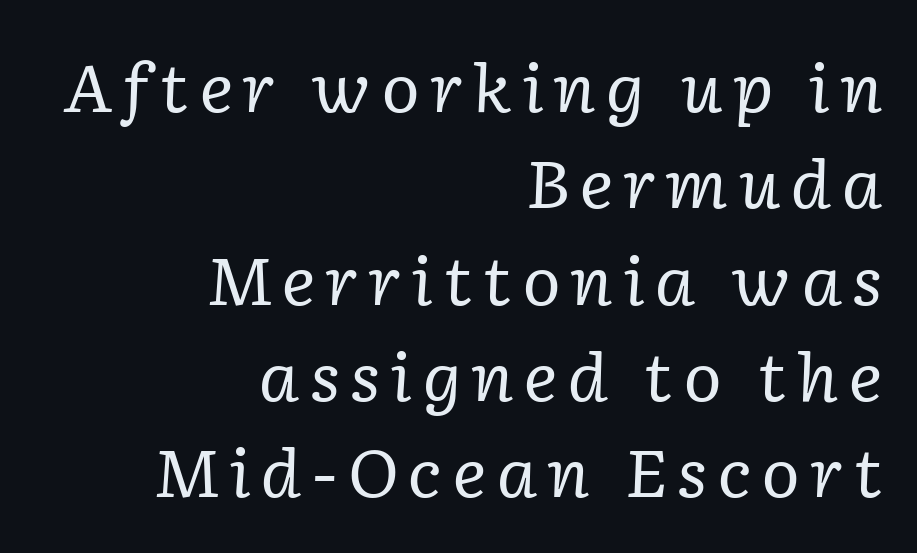
{"serif": "yes", "italic": "yes", "lean": "right", "slant_degrees": 2, "bold": "no", "weight": "regular", "width": "normal", "stroke_contrast": "low", "x_height": "medium", "monospaced": "no", "underline": "no", "align": "right", "line_spacing": "normal", "line_spacing_ratio": 1.46, "glyph_px": 66}
